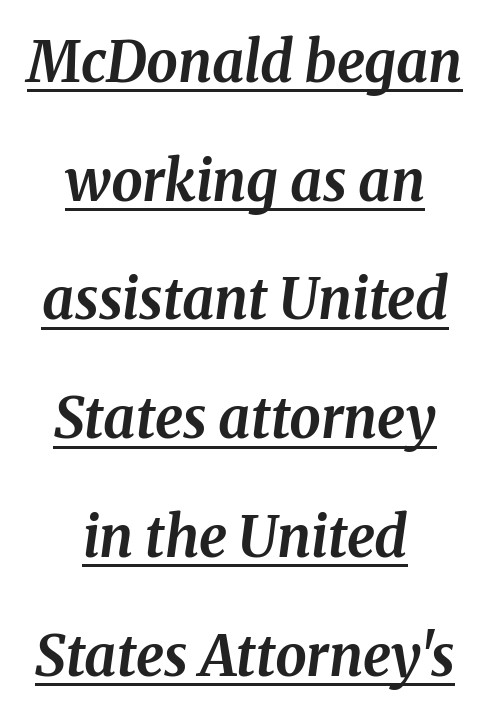
Q: Is the text bold? A: Yes.
Q: Is the text italic (slanted)? A: Yes, it leans right by about 8 degrees.
Q: Is the text underlined? A: Yes.
Q: How is the paragraph aligned? A: Centered.
Q: Is the spacing between letters normal or unusually wide? A: Normal.
Q: Is the spacing between lines tight, normal or loose? A: Loose.
Q: Width (condensed, normal, or wide)? A: Normal.
Q: Stroke contrast? A: Medium.
Q: x-height? A: Medium.
Q: Monospaced? A: No.
